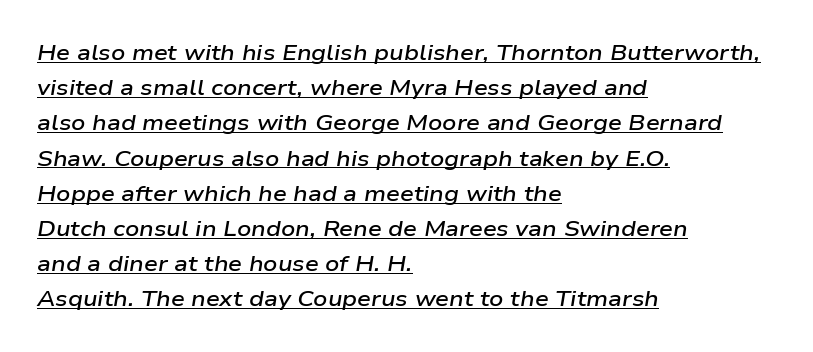
Q: Is the text bold? A: Semi-bold.
Q: Is the text italic (slanted)? A: Yes, it leans right by about 9 degrees.
Q: Is the text underlined? A: Yes.
Q: How is the paragraph aligned? A: Left-aligned.
Q: Is the spacing between letters normal or unusually wide? A: Normal.
Q: Is the spacing between lines tight, normal or loose? A: Normal.
